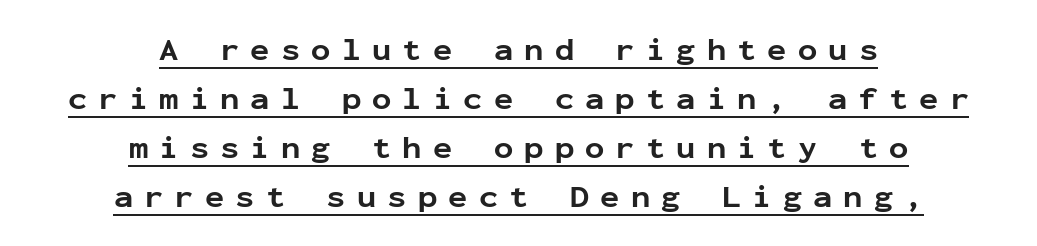
{"serif": "no", "italic": "no", "bold": "yes", "weight": "bold", "width": "normal", "stroke_contrast": "low", "x_height": "medium", "monospaced": "yes", "underline": "yes", "align": "center", "line_spacing": "normal", "line_spacing_ratio": 1.53, "letter_spacing": "wide", "letter_spacing_em": 0.35, "glyph_px": 32}
